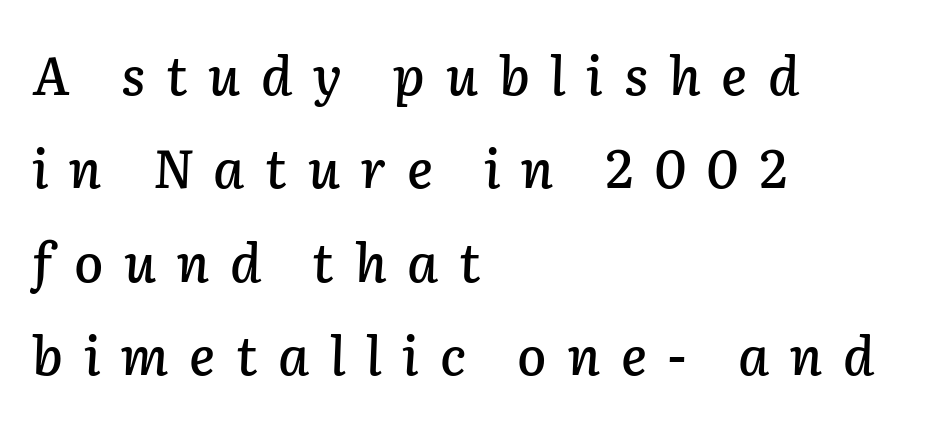
The image shows 53 px text type, italic (leaning right); set left-aligned, line spacing 1.76x, unusually wide letter spacing (+0.39 em), not underlined; low stroke contrast and a medium x-height.
